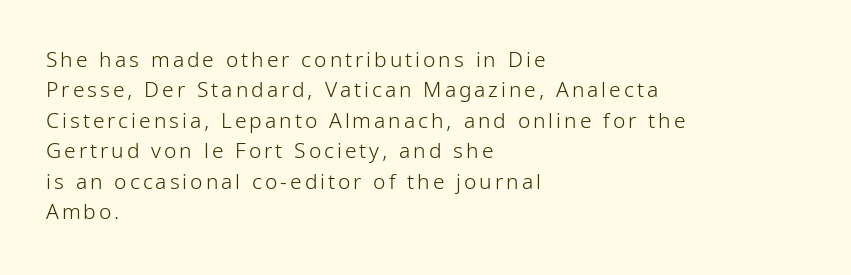
Q: Is the text bold? A: No.
Q: Is the text italic (slanted)? A: No, it is upright.
Q: Is the text underlined? A: No.
Q: How is the paragraph aligned? A: Left-aligned.
Q: Is the spacing between lines tight, normal or loose? A: Normal.
